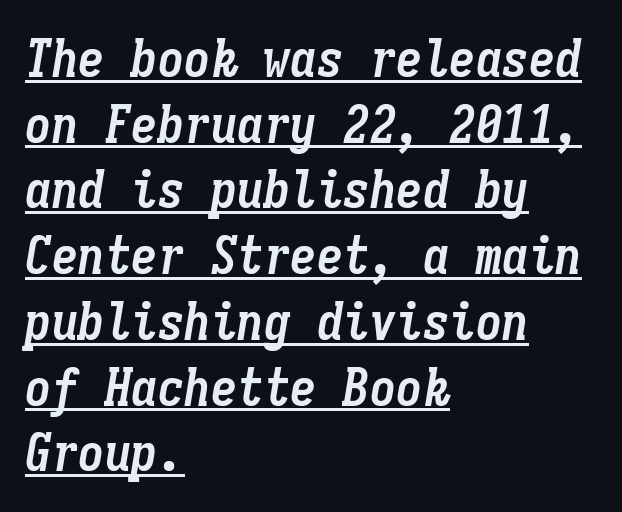
{"italic": "yes", "lean": "right", "slant_degrees": 9, "bold": "yes", "weight": "semibold", "width": "condensed", "stroke_contrast": "low", "x_height": "medium", "monospaced": "yes", "underline": "yes", "align": "left", "line_spacing_ratio": 1.24, "letter_spacing": "normal", "letter_spacing_em": 0.0, "glyph_px": 53}
